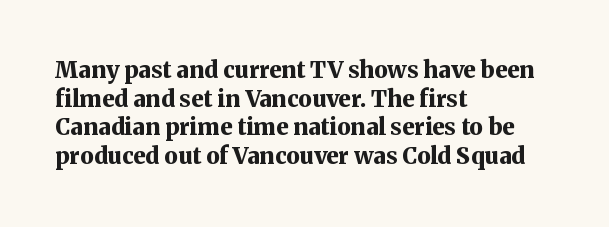
The image shows 23 px bold type, upright; set left-aligned, normal line spacing (1.25x), normal letter spacing, not underlined.
